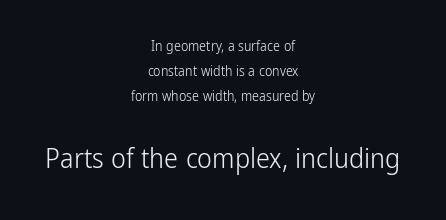
Q: Is the text bold? A: No.
Q: Is the text italic (slanted)? A: No, it is upright.
Q: Is the typeface a serif or a sans-serif typeface? A: Sans-serif.
Q: Is the text underlined? A: No.
Q: How is the paragraph aligned? A: Centered.
Q: Is the spacing between letters normal or unusually wide? A: Normal.
Q: Which block of text is set in a larger size, the first (top) or the second (bottom)? A: The second (bottom) one.
Q: Width (condensed, normal, or wide)? A: Condensed.
Q: Stroke contrast? A: Low.
Q: x-height? A: Medium.
Q: Monospaced? A: No.
